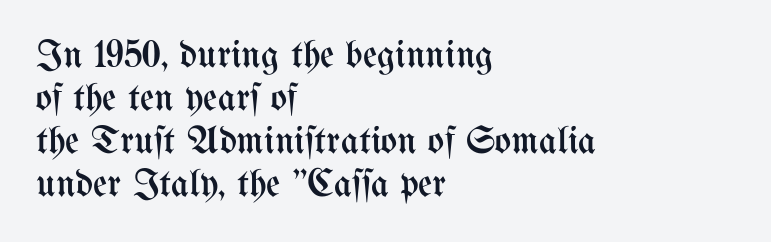
{"italic": "no", "bold": "no", "weight": "regular", "width": "condensed", "stroke_contrast": "medium", "x_height": "medium", "monospaced": "no", "underline": "no", "align": "left", "line_spacing": "tight", "line_spacing_ratio": 1.1, "letter_spacing": "normal", "letter_spacing_em": 0.0, "glyph_px": 39}
